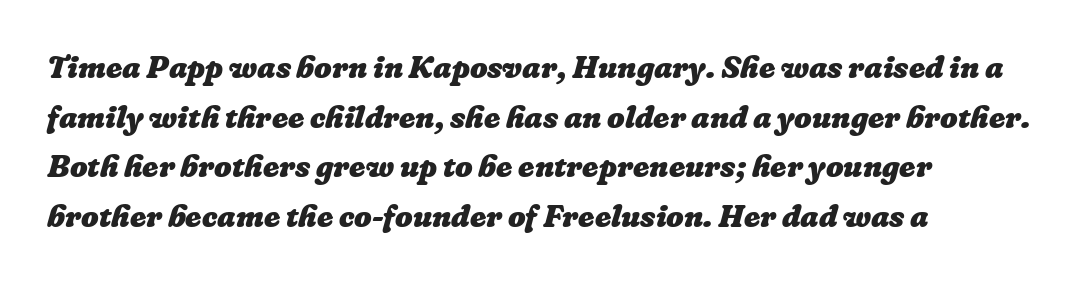
{"bold": "yes", "weight": "heavy", "width": "normal", "stroke_contrast": "low", "x_height": "medium", "monospaced": "no", "underline": "no", "align": "left", "line_spacing": "normal", "line_spacing_ratio": 1.6, "letter_spacing": "normal", "letter_spacing_em": 0.0, "glyph_px": 31}
